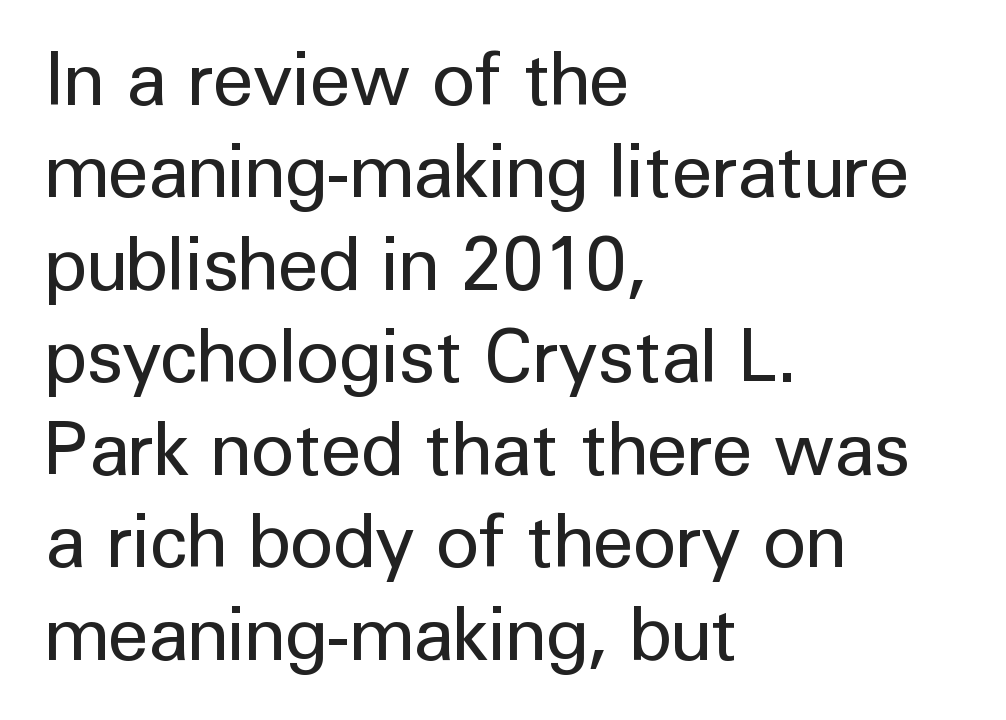
Does the lettering tilt? It doesn't — this is upright. Typeset ragged right — the left edge is the straight one. Proportional: the letters do not fall into vertical columns. In terms of letterspacing, this is plain default setting. A quiet, ordinary-to-light weight characterises the typeface. The letters carry no serifs — their stems end cleanly without finishing strokes.
